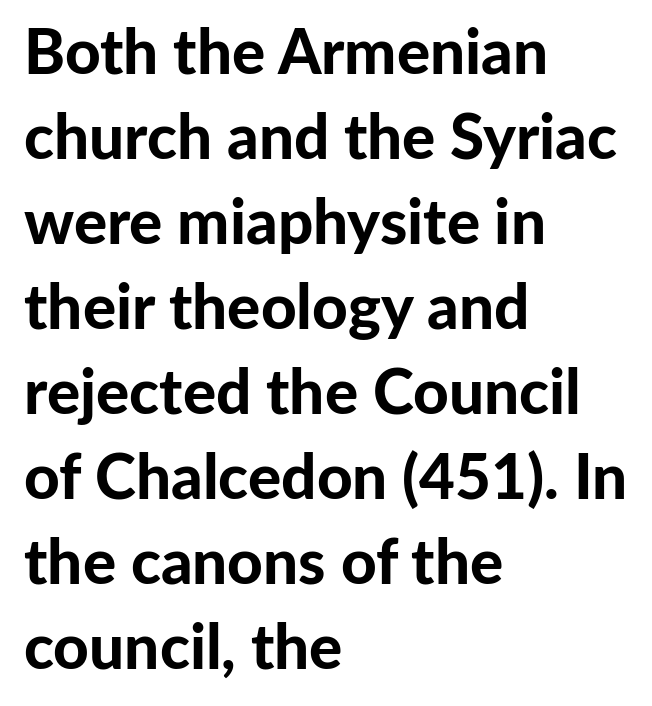
Q: Is the text bold? A: Yes.
Q: Is the text italic (slanted)? A: No, it is upright.
Q: Is the typeface a serif or a sans-serif typeface? A: Sans-serif.
Q: Is the text underlined? A: No.
Q: How is the paragraph aligned? A: Left-aligned.
Q: Is the spacing between letters normal or unusually wide? A: Normal.
Q: Is the spacing between lines tight, normal or loose? A: Normal.
Q: Width (condensed, normal, or wide)? A: Normal.
Q: Stroke contrast? A: Low.
Q: x-height? A: Medium.
Q: Monospaced? A: No.
